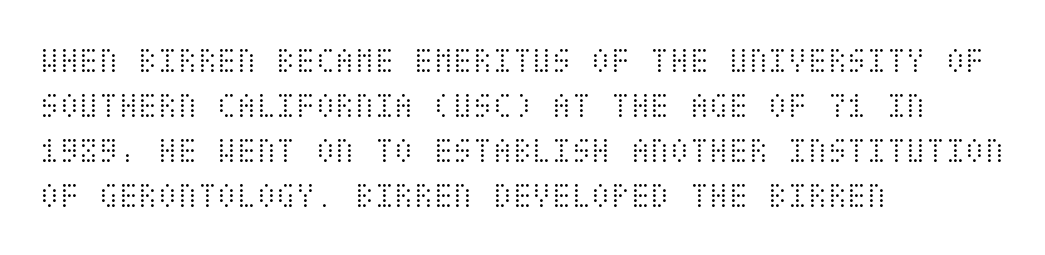
Compared with a centered layout, this one pins lines to the left instead. Does the lettering tilt? It doesn't — this is upright. Weight: not bold — regular or lighter. The rows are spaced the way most documents space them. The letterforms sit shoulder to shoulder at normal distance. Decoration check: the copy has no underline.
